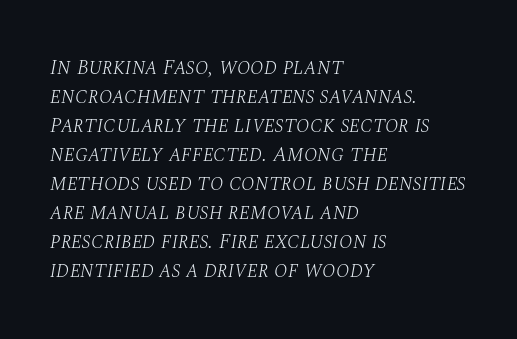
The image shows 22 px text type, italic (leaning right); set left-aligned, normal line spacing (1.32x), normal letter spacing, not underlined.
